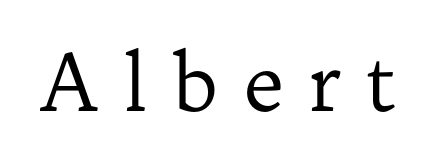
Q: Is the text bold? A: No.
Q: Is the text italic (slanted)? A: No, it is upright.
Q: Is the typeface a serif or a sans-serif typeface? A: Serif.
Q: Is the text underlined? A: No.
Q: Is the spacing between letters normal or unusually wide? A: Unusually wide.
Q: Width (condensed, normal, or wide)? A: Normal.
Q: Stroke contrast? A: Low.
Q: x-height? A: Medium.
Q: Monospaced? A: No.
